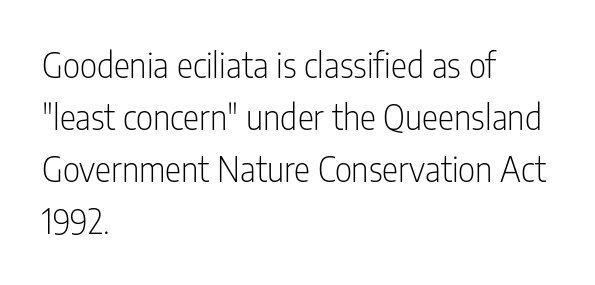
The image shows 34 px light, condensed sans-serif type, upright; set left-aligned, normal line spacing (1.53x), normal letter spacing, not underlined; low stroke contrast and a medium x-height.
